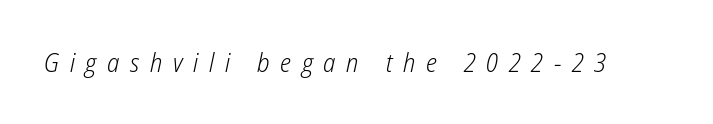
{"italic": "yes", "lean": "right", "slant_degrees": 12, "bold": "no", "underline": "no", "letter_spacing": "wide", "letter_spacing_em": 0.41, "glyph_px": 26}
